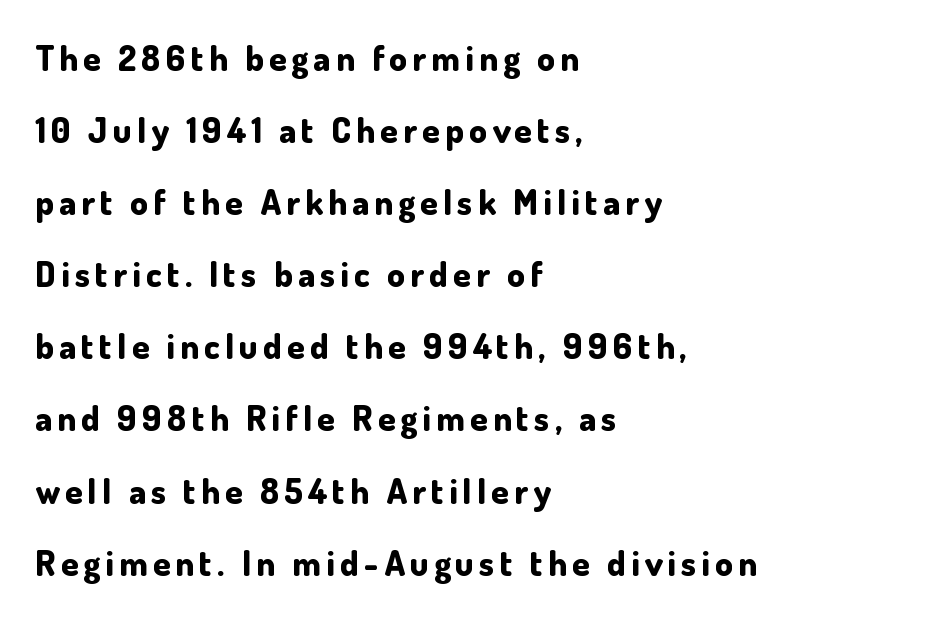
The image shows 35 px bold sans-serif type, upright; set left-aligned, loose line spacing (2.06x), not underlined; low stroke contrast and a small x-height.
